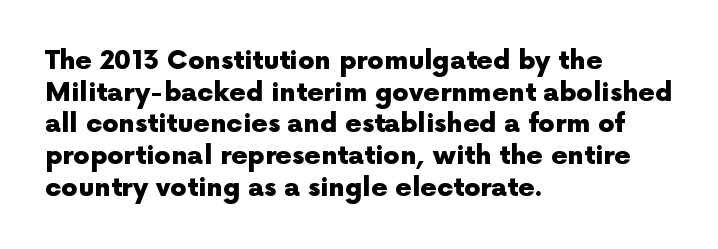
I'd describe the lettering as bold — thick and assertive. Words appear dense and cohesive because spacing is normal. Reading down the block, your eye returns to a fixed left position each line. The lettering holds an erect, upright posture throughout. Descender tails drop into unmarked territory.
